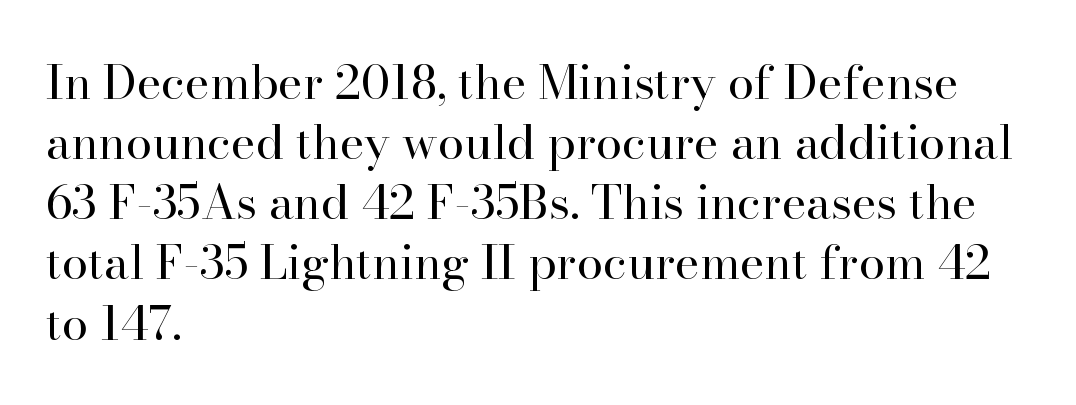
Q: Is the text bold? A: No.
Q: Is the text italic (slanted)? A: No, it is upright.
Q: Is the typeface a serif or a sans-serif typeface? A: Serif.
Q: Is the text underlined? A: No.
Q: How is the paragraph aligned? A: Left-aligned.
Q: Is the spacing between letters normal or unusually wide? A: Normal.
Q: Is the spacing between lines tight, normal or loose? A: Normal.
Q: Width (condensed, normal, or wide)? A: Normal.
Q: Stroke contrast? A: High.
Q: x-height? A: Small.
Q: Monospaced? A: No.
